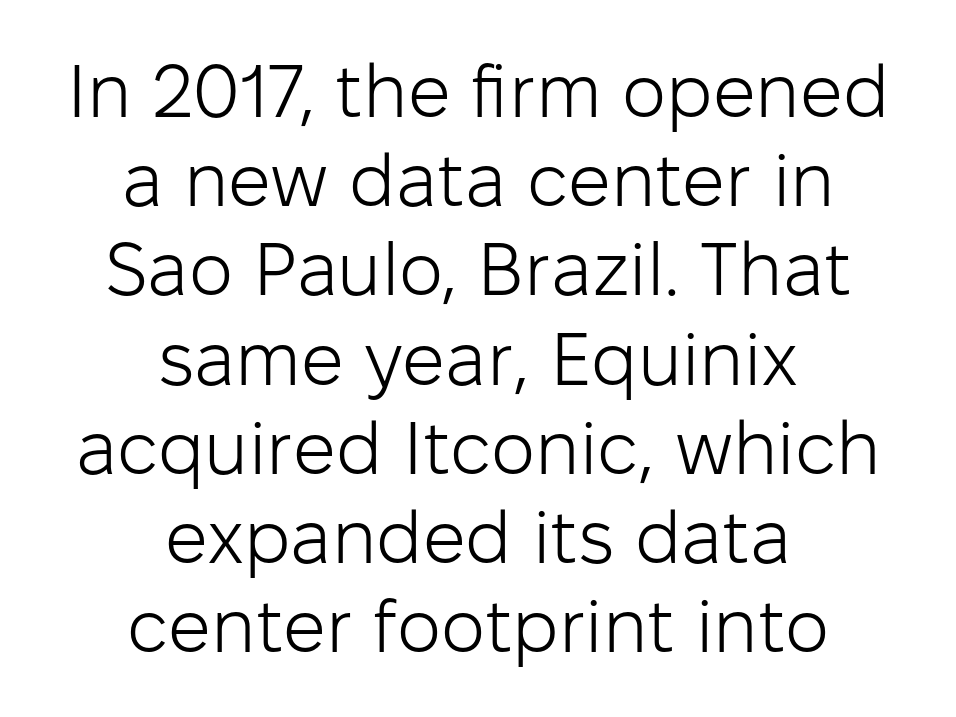
The typography opts for an upright posture over an oblique one. Nobody drew a line under any word here. A light-to-regular cut is what we see here. I'd call this a sans setting — the letters go barefoot. You could not count columns in this text — the font is proportionally spaced.
